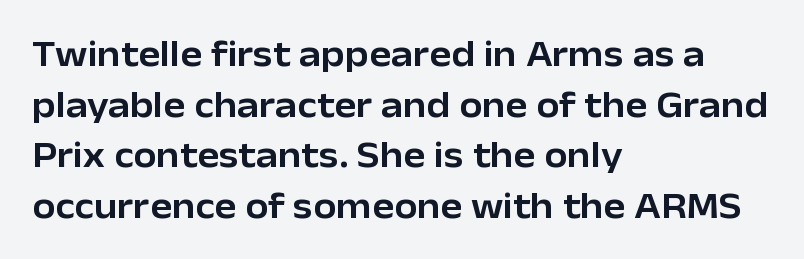
Q: Is the text italic (slanted)? A: No, it is upright.
Q: Is the typeface a serif or a sans-serif typeface? A: Sans-serif.
Q: Is the text underlined? A: No.
Q: How is the paragraph aligned? A: Left-aligned.
Q: Is the spacing between letters normal or unusually wide? A: Normal.
Q: Is the spacing between lines tight, normal or loose? A: Normal.
Q: Width (condensed, normal, or wide)? A: Normal.
Q: Stroke contrast? A: Low.
Q: x-height? A: Medium.
Q: Monospaced? A: No.
